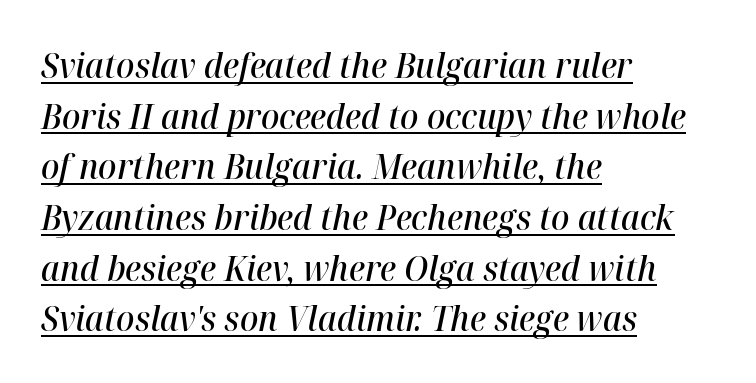
In terms of posture, this sample is oblique. Does a line run under the words? Yes, clearly. A student would call this left alignment; a typographer would say flush left, rag right. Note the varied advance widths — an 'i' is clearly narrower than an 'm'. Typographic density is moderately raised because the face is semibold.
